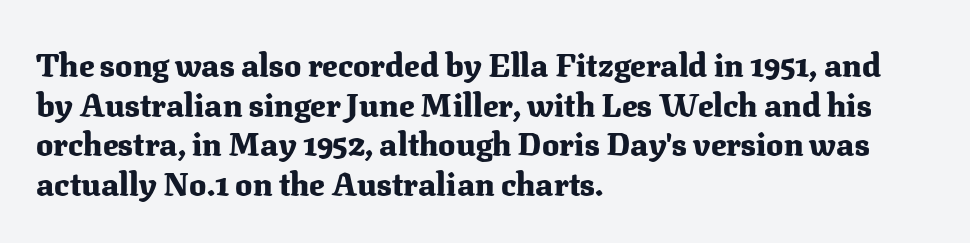
{"serif": "yes", "italic": "no", "bold": "yes", "weight": "heavy", "width": "normal", "stroke_contrast": "medium", "x_height": "medium", "monospaced": "no", "underline": "no", "align": "left", "line_spacing_ratio": 1.24, "letter_spacing": "normal", "letter_spacing_em": 0.0, "glyph_px": 32}
